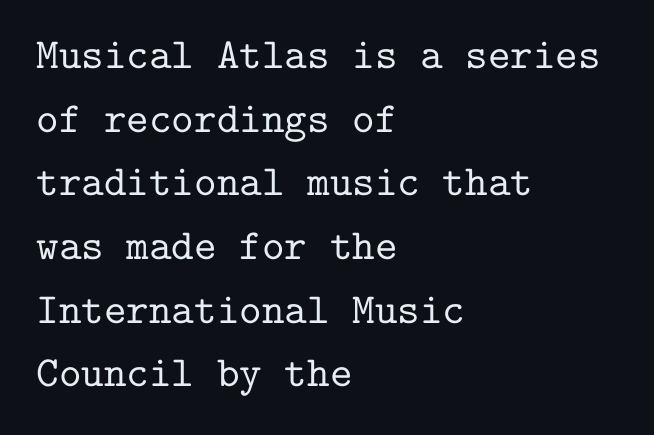
Q: Is the text italic (slanted)? A: No, it is upright.
Q: Is the typeface a serif or a sans-serif typeface? A: Serif.
Q: Is the text underlined? A: No.
Q: How is the paragraph aligned? A: Left-aligned.
Q: Is the spacing between letters normal or unusually wide? A: Normal.
Q: Is the spacing between lines tight, normal or loose? A: Normal.
Q: Width (condensed, normal, or wide)? A: Normal.
Q: Stroke contrast? A: Low.
Q: x-height? A: Medium.
Q: Monospaced? A: Yes.
